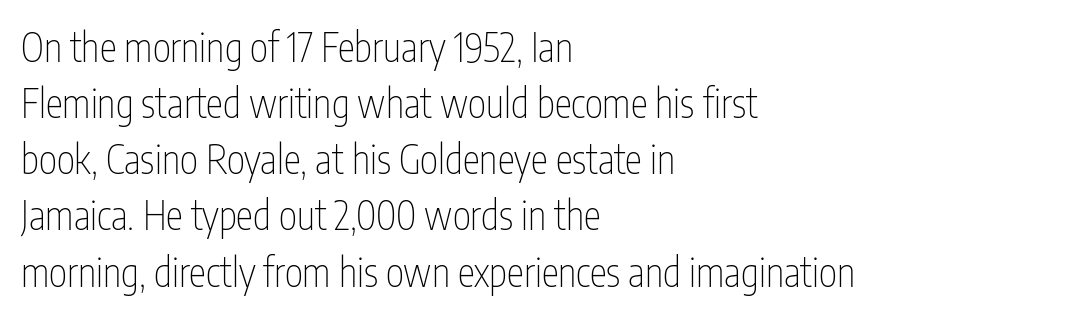
Nothing unusual about the tracking: characters are spaced as the font intends. The typeface has the unassuming heft of standard copy or less. The specimen reads as upright at a glance. Caption: multi-line text, flush left, ragged right. Are there feet on the stems? There aren't — it's a sans.
